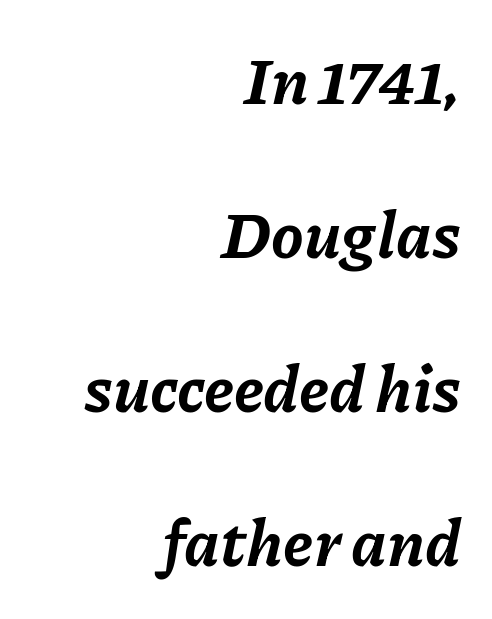
The image shows 65 px bold type, italic (leaning right); set right-aligned, loose line spacing (2.37x), normal letter spacing, not underlined; low stroke contrast and a medium x-height.
